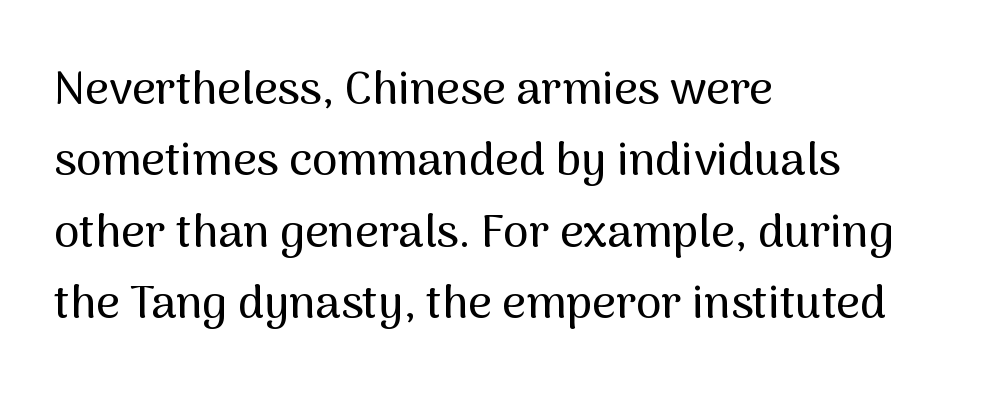
{"serif": "no", "italic": "no", "width": "normal", "stroke_contrast": "medium", "x_height": "medium", "monospaced": "no", "underline": "no", "align": "left", "line_spacing": "normal", "line_spacing_ratio": 1.55, "letter_spacing": "normal", "letter_spacing_em": 0.0, "glyph_px": 46}
